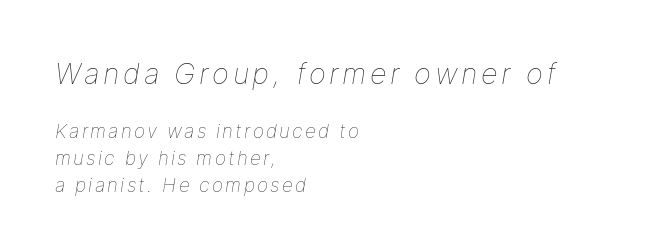
Q: Is the text bold? A: No.
Q: Is the text italic (slanted)? A: Yes, it leans right by about 9 degrees.
Q: Is the text underlined? A: No.
Q: How is the paragraph aligned? A: Left-aligned.
Q: Is the spacing between lines tight, normal or loose? A: Normal.
Q: Which block of text is set in a larger size, the first (top) or the second (bottom)? A: The first (top) one.
Q: Width (condensed, normal, or wide)? A: Normal.
Q: Stroke contrast? A: Low.
Q: x-height? A: Medium.
Q: Monospaced? A: No.
